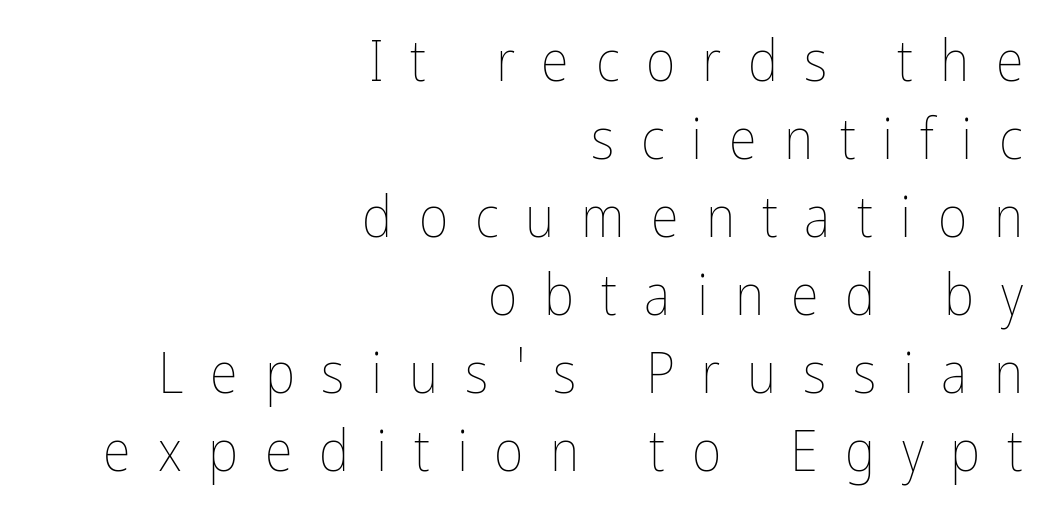
The image shows 57 px thin, condensed type, upright; set right-aligned, normal line spacing (1.37x), unusually wide letter spacing (+0.47 em), not underlined; low stroke contrast and a medium x-height.
